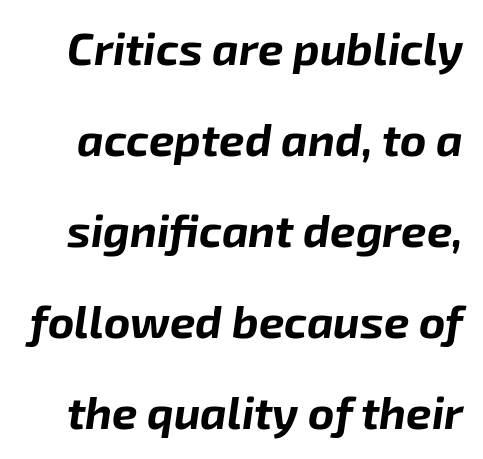
The text carries the slant typical of an italic or oblique font. The face used here is proportionally spaced, like ordinary book or web type. This block would shrink considerably if given ordinary leading; it's expanded now. Weight check: bold — yes, fully. Clear beneath every line of the passage.
